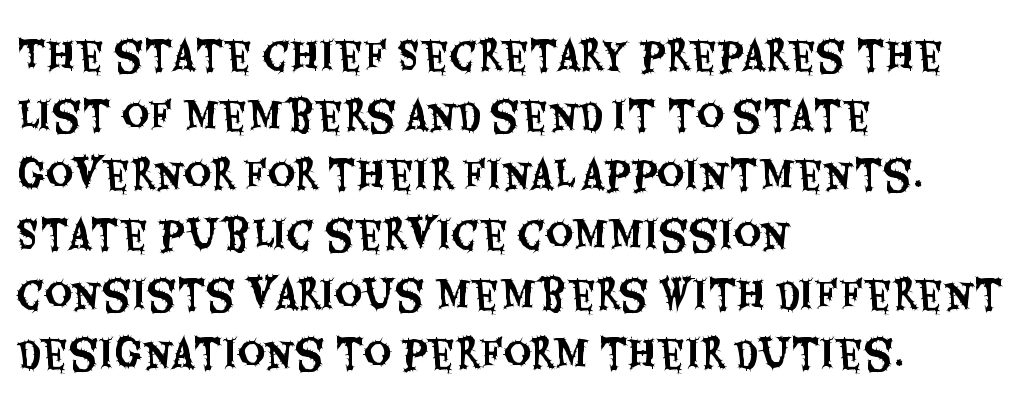
The image shows 38 px condensed sans-serif type, upright; set left-aligned, normal line spacing (1.57x), normal letter spacing, not underlined; medium stroke contrast and a large x-height.
